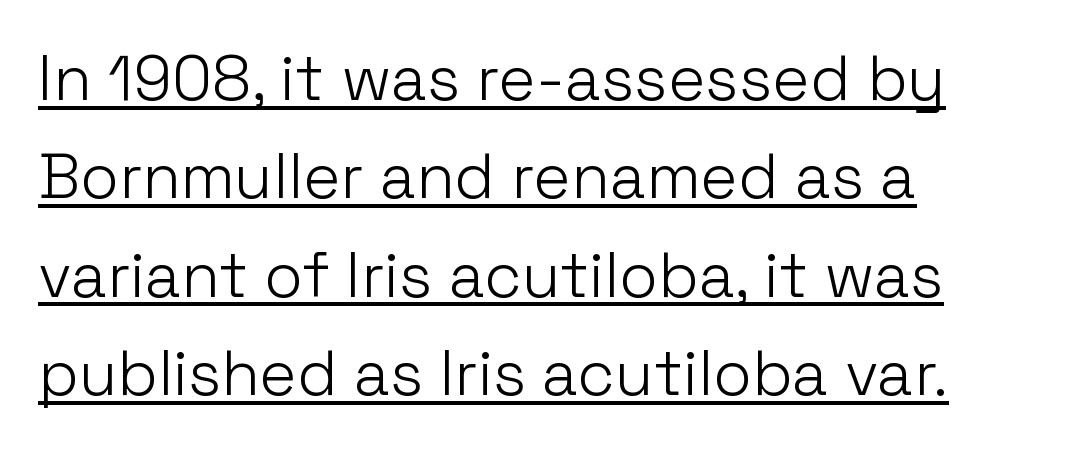
Tall strokes in this sample are plumb rather than angled. How would I describe the line gaps? Plain and ordinary. You can see a thin bar hugging the bottom of the glyphs. A light-to-regular cut is what we see here.
